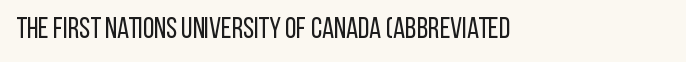
The image shows 29 px regular-weight, condensed sans-serif type, upright; set normal letter spacing, not underlined; low stroke contrast and a large x-height.
